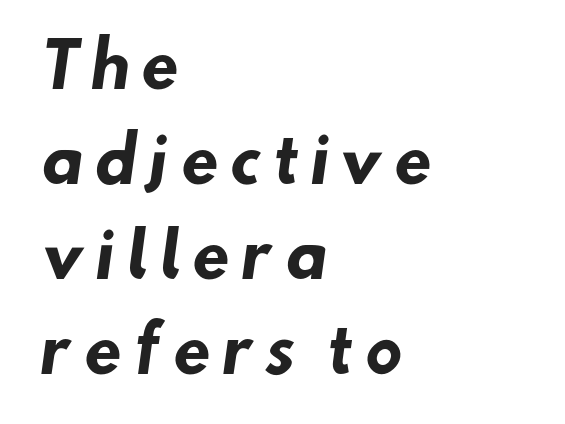
The image shows 62 px heavy sans-serif type; set left-aligned, normal line spacing (1.53x), not underlined; low stroke contrast and a small x-height.
